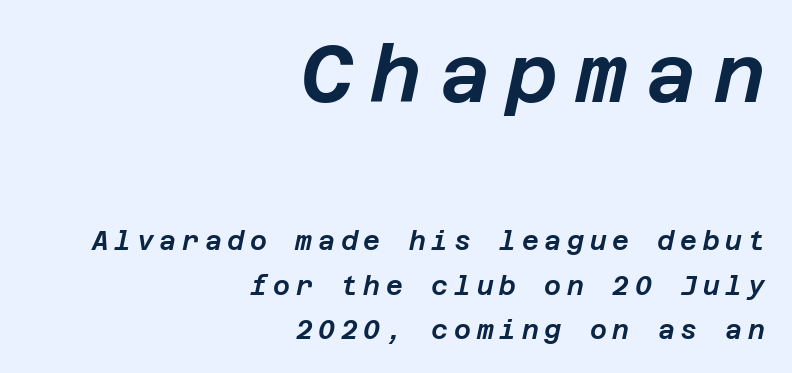
Q: Is the text italic (slanted)? A: Yes, it leans right by about 12 degrees.
Q: Is the text underlined? A: No.
Q: How is the paragraph aligned? A: Right-aligned.
Q: Is the spacing between letters normal or unusually wide? A: Unusually wide.
Q: Which block of text is set in a larger size, the first (top) or the second (bottom)? A: The first (top) one.
Q: Width (condensed, normal, or wide)? A: Normal.
Q: Stroke contrast? A: Low.
Q: x-height? A: Large.
